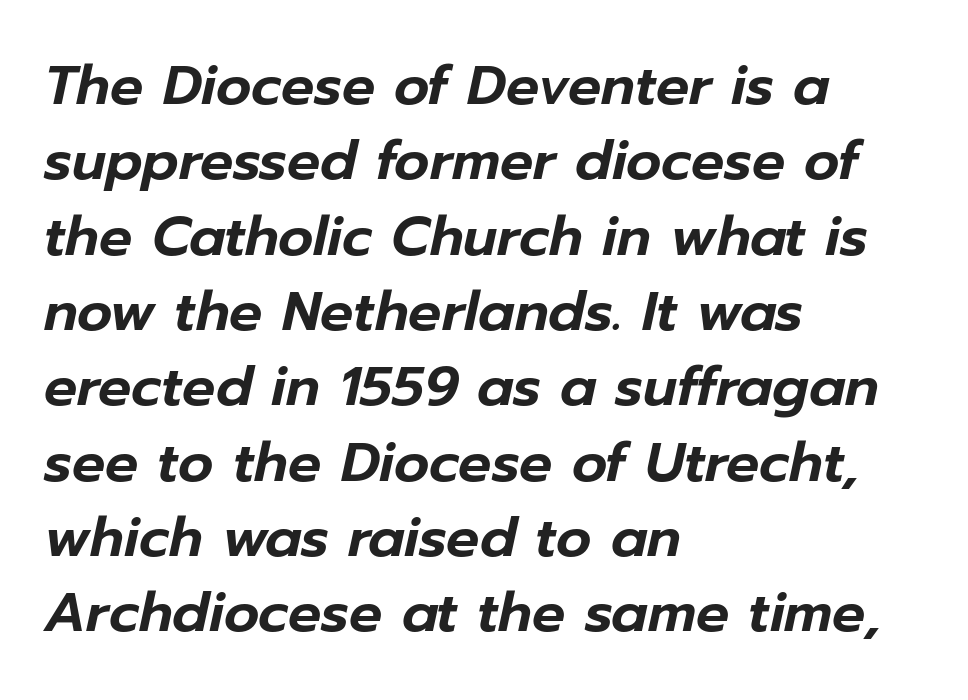
Q: Is the text italic (slanted)? A: Yes, it leans right by about 12 degrees.
Q: Is the text underlined? A: No.
Q: How is the paragraph aligned? A: Left-aligned.
Q: Is the spacing between letters normal or unusually wide? A: Normal.
Q: Is the spacing between lines tight, normal or loose? A: Normal.
Q: Width (condensed, normal, or wide)? A: Normal.
Q: Stroke contrast? A: Low.
Q: x-height? A: Medium.
Q: Monospaced? A: No.
